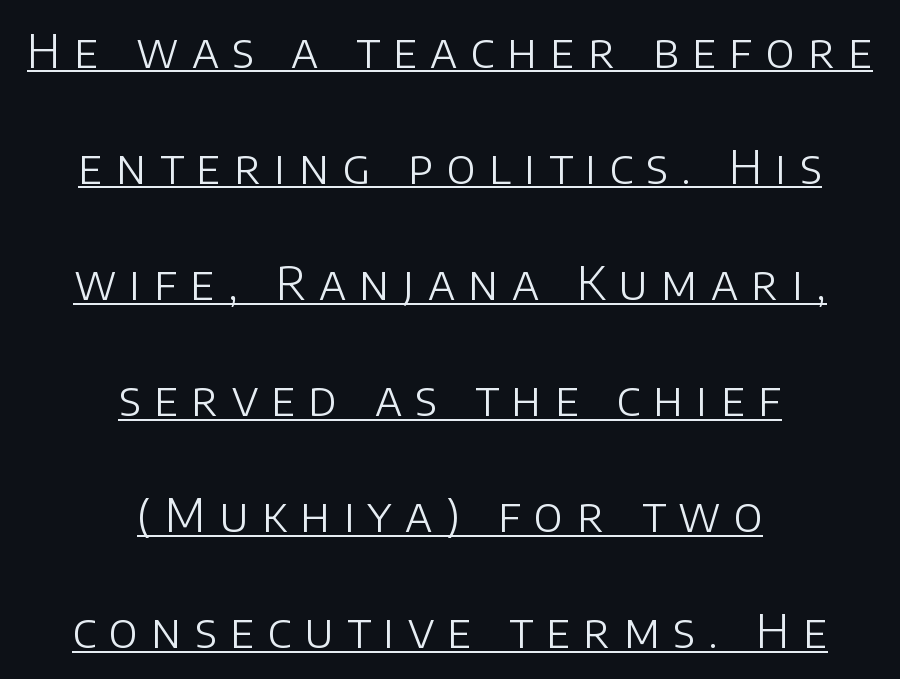
The image shows 47 px light sans-serif type, upright; set centered, loose line spacing (2.47x), unusually wide letter spacing (+0.28 em), underlined; low stroke contrast and a large x-height.
